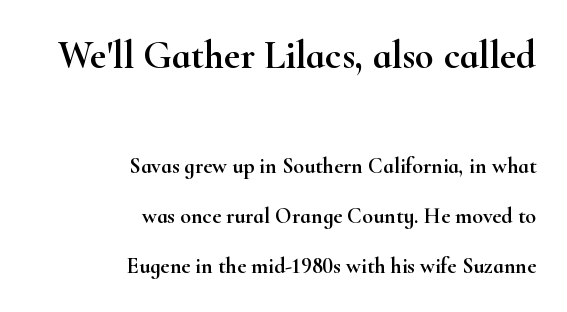
Vertical spacing — loose. What stands out about the letter spacing? Nothing — it is the standard amount. Varying glyph widths throughout — classic text-font behaviour. Does the bottom block carry the larger type? No, the top block does.
